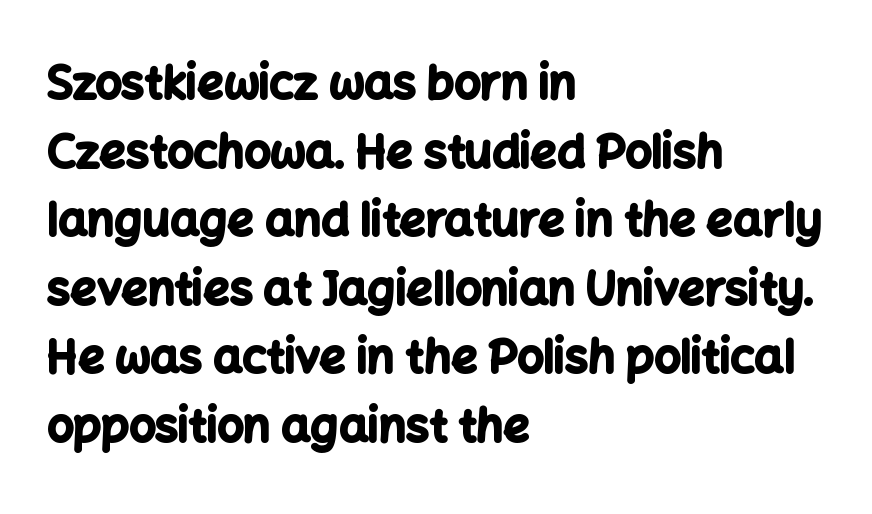
{"serif": "no", "italic": "no", "bold": "yes", "weight": "bold", "width": "normal", "stroke_contrast": "low", "x_height": "medium", "monospaced": "no", "underline": "no", "align": "left", "line_spacing": "normal", "line_spacing_ratio": 1.49, "letter_spacing": "normal", "letter_spacing_em": 0.0, "glyph_px": 46}
